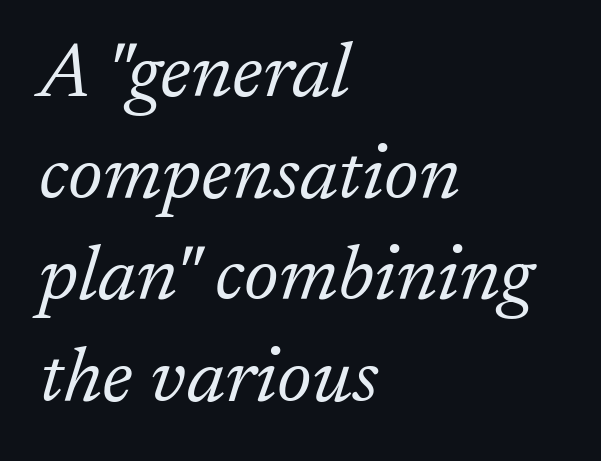
No extra tracking has been applied to these lines. Letters rest on an invisible, unmarked baseline. The lines sit at an ordinary, default distance from one another. The paragraph has a hard left edge and a soft right edge.
